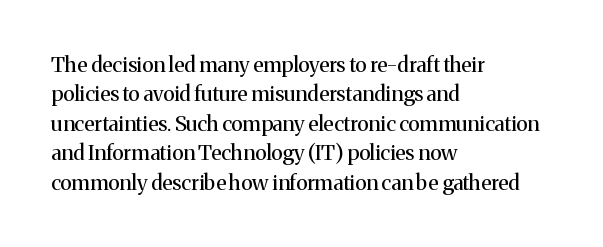
The image shows 21 px text type, upright; set left-aligned, normal line spacing (1.4x), normal letter spacing, not underlined.
